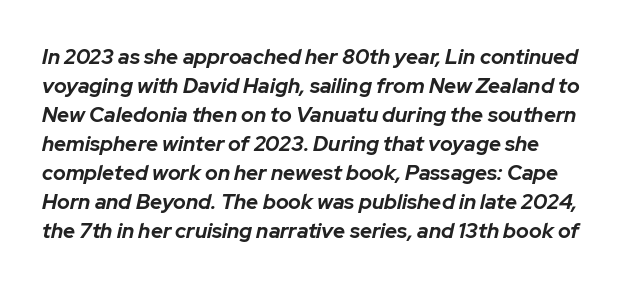
Q: Is the text bold? A: Yes.
Q: Is the text italic (slanted)? A: Yes, it leans right by about 12 degrees.
Q: Is the text underlined? A: No.
Q: Is the spacing between letters normal or unusually wide? A: Normal.
Q: Is the spacing between lines tight, normal or loose? A: Normal.
